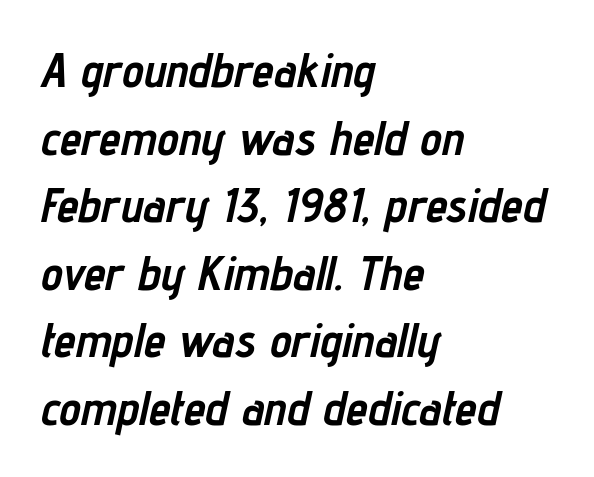
Leftover space on each line is placed entirely after the last word. As a designer I'd log this as weight 700, bold. Does extra space separate the letters? No, they use regular spacing. How would I describe the line gaps? Plain and ordinary.
